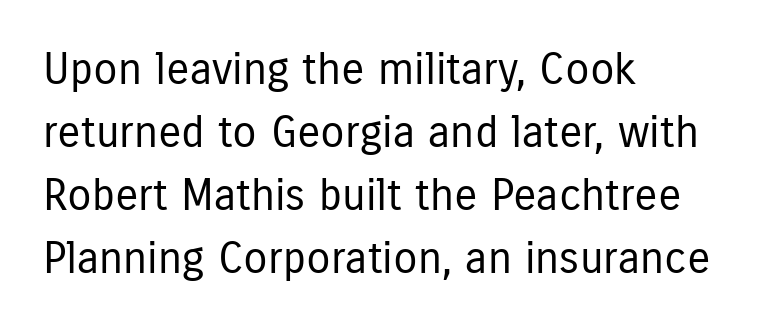
{"serif": "no", "italic": "no", "bold": "no", "weight": "regular", "width": "condensed", "stroke_contrast": "low", "x_height": "medium", "monospaced": "no", "underline": "no", "align": "left", "line_spacing": "normal", "line_spacing_ratio": 1.43, "letter_spacing": "normal", "letter_spacing_em": 0.0, "glyph_px": 44}
